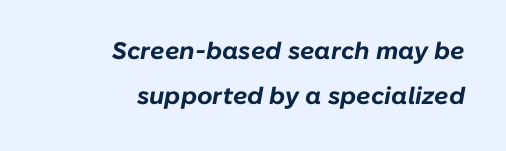
Q: Is the text bold? A: Yes.
Q: Is the text italic (slanted)? A: Yes, it leans right by about 10 degrees.
Q: Is the text underlined? A: No.
Q: How is the paragraph aligned? A: Right-aligned.
Q: Is the spacing between letters normal or unusually wide? A: Normal.
